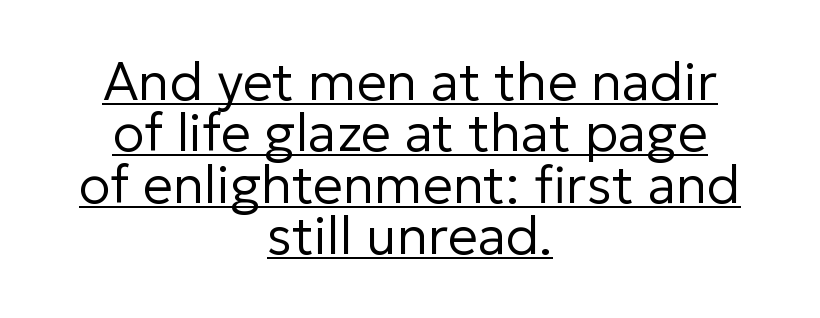
{"serif": "no", "italic": "no", "bold": "no", "weight": "regular", "width": "normal", "stroke_contrast": "low", "x_height": "medium", "monospaced": "no", "underline": "yes", "align": "center", "line_spacing": "tight", "line_spacing_ratio": 0.97, "letter_spacing": "normal", "letter_spacing_em": 0.0, "glyph_px": 53}
